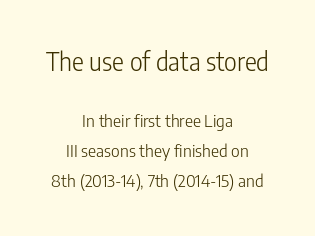
{"italic": "no", "bold": "no", "underline": "no", "align": "center", "line_spacing_ratio": 1.76, "letter_spacing": "normal", "letter_spacing_em": 0.0, "larger_block": "first", "size_ratio": 1.47, "glyph_px": 25}
